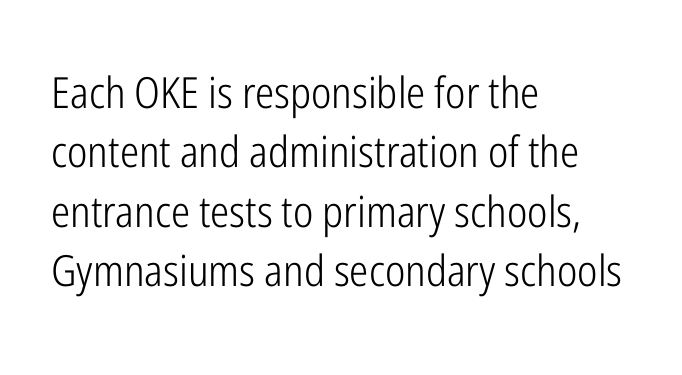
The rendering uses a moderate line-height, typical for paragraphs. This reads as an unemphasized weight, regular at the heaviest. Line starts are locked; line ends wander. Bare-footed words on every line. Ordinary non-slanted type is in use. How are the letters spaced? Ordinarily, with no added tracking.
